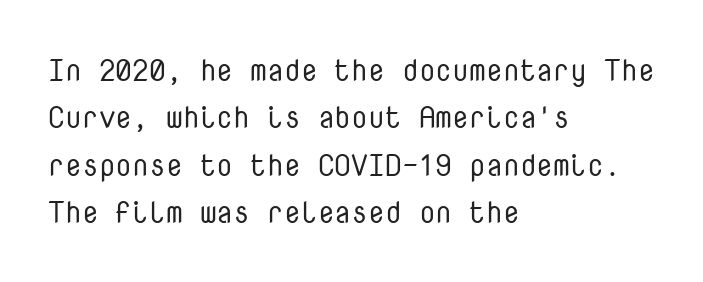
The passage is arranged the way most books set body copy — flush left. No word sits above an underline. A typesetter would mark this as roman, not italic. The typeface has the unassuming heft of standard copy or less. Monospaced: the letters line up in strict vertical columns.
